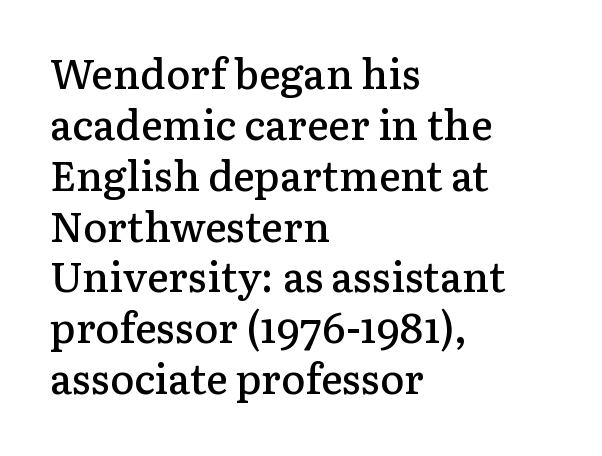
Q: Is the text bold? A: Semi-bold.
Q: Is the text italic (slanted)? A: No, it is upright.
Q: Is the typeface a serif or a sans-serif typeface? A: Serif.
Q: Is the text underlined? A: No.
Q: How is the paragraph aligned? A: Left-aligned.
Q: Is the spacing between letters normal or unusually wide? A: Normal.
Q: Width (condensed, normal, or wide)? A: Normal.
Q: Stroke contrast? A: Low.
Q: x-height? A: Medium.
Q: Monospaced? A: No.
